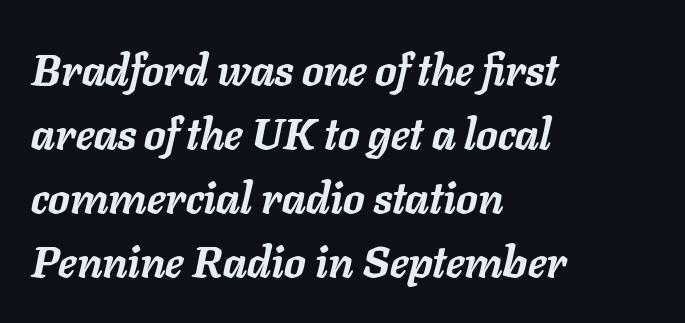
The image shows 43 px semibold type, italic (leaning right); set left-aligned, normal line spacing (1.49x), normal letter spacing, not underlined; low stroke contrast and a medium x-height.
